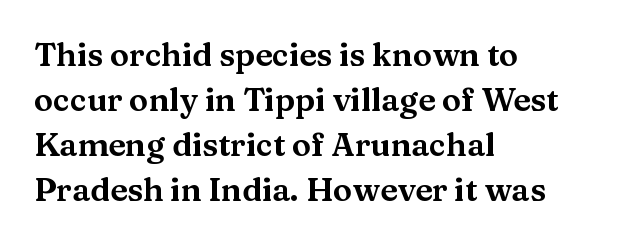
Q: Is the text italic (slanted)? A: No, it is upright.
Q: Is the typeface a serif or a sans-serif typeface? A: Serif.
Q: Is the text underlined? A: No.
Q: How is the paragraph aligned? A: Left-aligned.
Q: Is the spacing between letters normal or unusually wide? A: Normal.
Q: Is the spacing between lines tight, normal or loose? A: Normal.
Q: Width (condensed, normal, or wide)? A: Wide.
Q: Stroke contrast? A: Medium.
Q: x-height? A: Medium.
Q: Monospaced? A: No.
